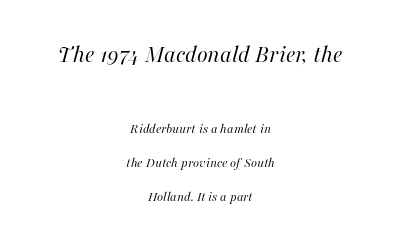
The image shows 25 px text type, italic (leaning right); set centered, loose line spacing (2.43x), normal letter spacing, not underlined; the first (top) block is 1.79x larger.
